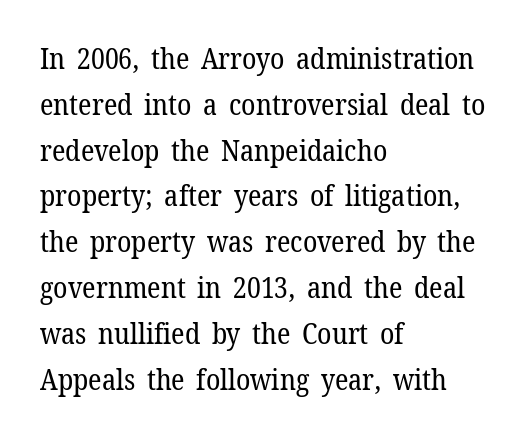
The image shows 29 px regular-weight serif type, upright; set left-aligned, normal line spacing (1.58x), normal letter spacing, not underlined; low stroke contrast and a medium x-height.
